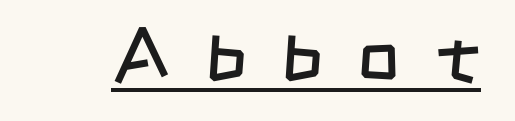
{"serif": "no", "bold": "no", "weight": "regular", "width": "condensed", "stroke_contrast": "low", "x_height": "large", "monospaced": "no", "underline": "yes", "letter_spacing": "wide", "letter_spacing_em": 0.48, "glyph_px": 74}
